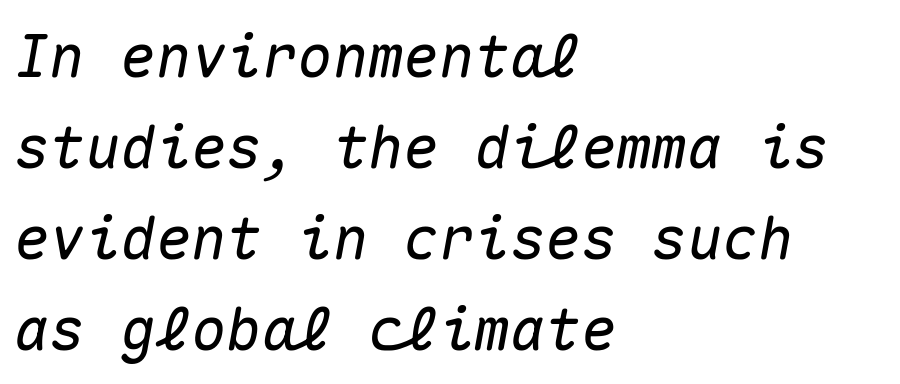
{"italic": "yes", "lean": "right", "slant_degrees": 10, "width": "normal", "stroke_contrast": "medium", "x_height": "medium", "monospaced": "yes", "underline": "no", "align": "left", "line_spacing": "normal", "line_spacing_ratio": 1.54, "letter_spacing": "normal", "letter_spacing_em": 0.0, "glyph_px": 59}
